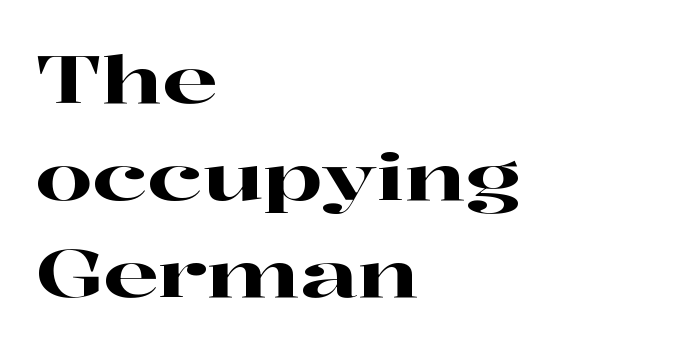
How would I describe the line gaps? Plain and ordinary. Left-aligned paragraph, ragged on the right. To sum up the face: it has serifs. Posture: upright roman.
